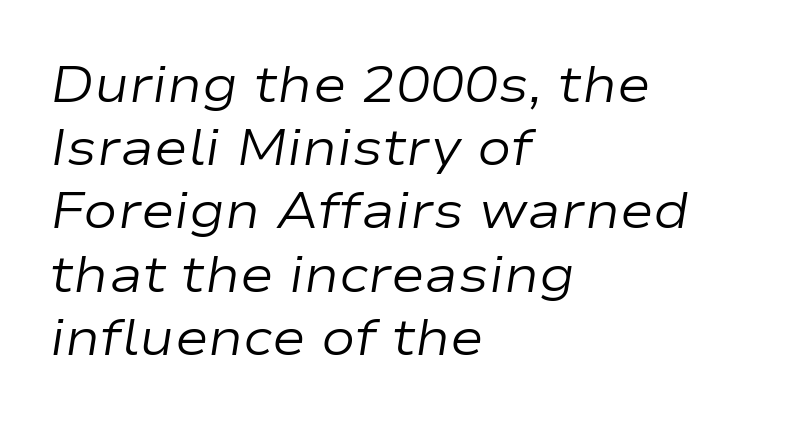
Emphasis-style slanted type is in use. Default kerning and tracking; the words read as compact shapes. The rendering uses natural spacing where letterforms have individual widths. No letter is thick-stroked: the sample isn't bold.
